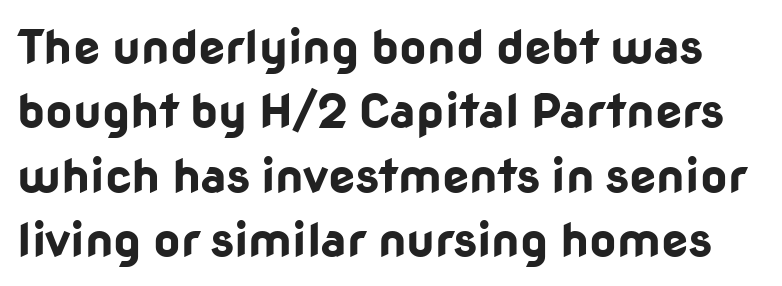
The image shows 48 px bold sans-serif type, upright; set normal line spacing (1.34x), normal letter spacing, not underlined; low stroke contrast and a medium x-height.
